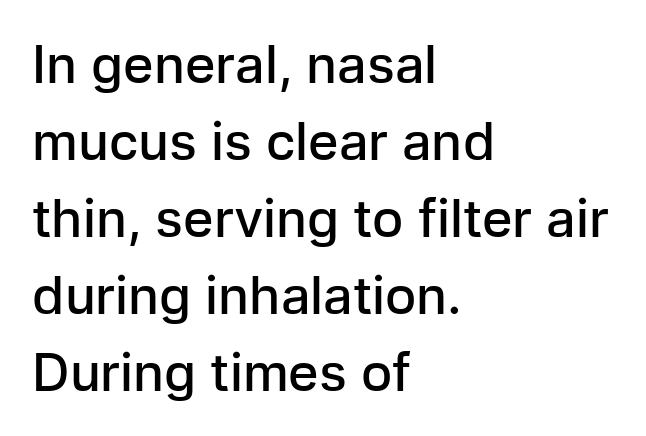
Q: Is the text bold? A: Semi-bold.
Q: Is the text italic (slanted)? A: No, it is upright.
Q: Is the typeface a serif or a sans-serif typeface? A: Sans-serif.
Q: Is the text underlined? A: No.
Q: How is the paragraph aligned? A: Left-aligned.
Q: Is the spacing between letters normal or unusually wide? A: Normal.
Q: Is the spacing between lines tight, normal or loose? A: Normal.
Q: Width (condensed, normal, or wide)? A: Normal.
Q: Stroke contrast? A: Low.
Q: x-height? A: Medium.
Q: Monospaced? A: No.
